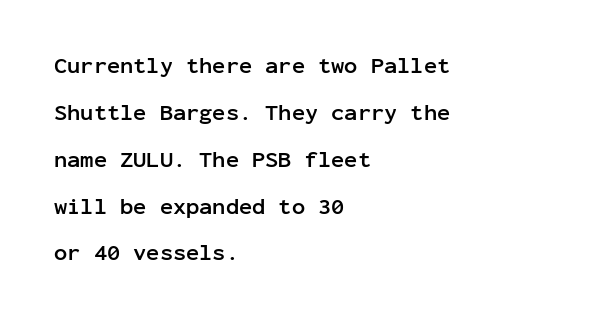
{"italic": "no", "bold": "yes", "underline": "no", "align": "left", "line_spacing": "loose", "line_spacing_ratio": 2.13, "letter_spacing": "normal", "letter_spacing_em": 0.0, "glyph_px": 22}
